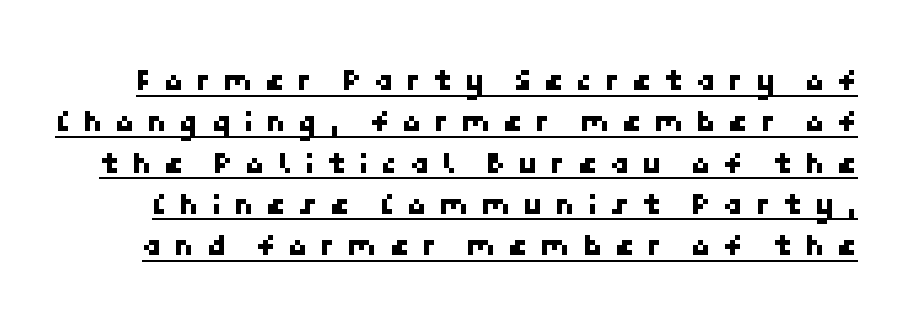
Q: Is the typeface a serif or a sans-serif typeface? A: Sans-serif.
Q: Is the text underlined? A: Yes.
Q: Is the spacing between letters normal or unusually wide? A: Unusually wide.
Q: Is the spacing between lines tight, normal or loose? A: Normal.
Q: Width (condensed, normal, or wide)? A: Normal.
Q: Stroke contrast? A: Low.
Q: x-height? A: Medium.
